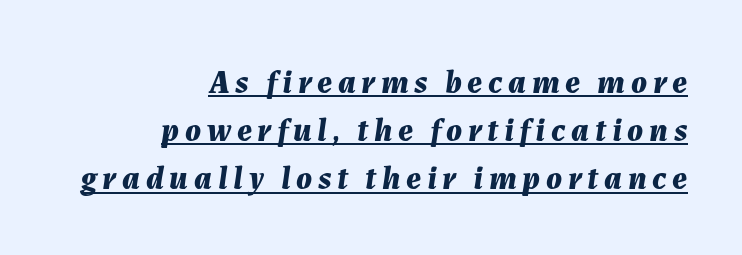
{"italic": "yes", "lean": "right", "slant_degrees": 7, "bold": "yes", "weight": "bold", "width": "normal", "stroke_contrast": "medium", "x_height": "medium", "monospaced": "no", "underline": "yes", "align": "right", "line_spacing": "normal", "line_spacing_ratio": 1.46, "glyph_px": 33}
